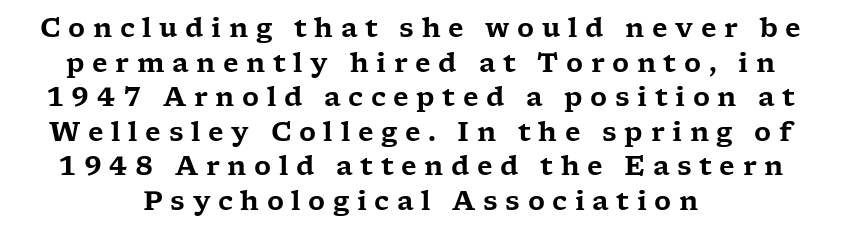
Q: Is the text italic (slanted)? A: No, it is upright.
Q: Is the text underlined? A: No.
Q: How is the paragraph aligned? A: Centered.
Q: Is the spacing between letters normal or unusually wide? A: Unusually wide.
Q: Is the spacing between lines tight, normal or loose? A: Normal.
